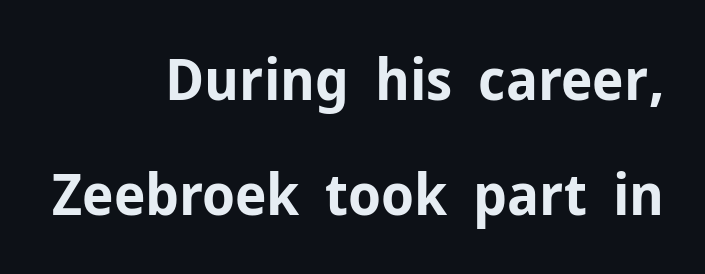
{"serif": "no", "italic": "no", "bold": "yes", "weight": "bold", "width": "normal", "stroke_contrast": "low", "x_height": "medium", "monospaced": "no", "underline": "no", "align": "right", "line_spacing": "loose", "line_spacing_ratio": 1.99, "letter_spacing": "normal", "letter_spacing_em": 0.0, "glyph_px": 58}
